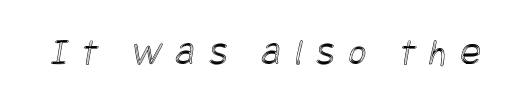
Here the glyphs are tracked loosely, breaking word shapes into spaced letters. The area under the type is left untouched.
